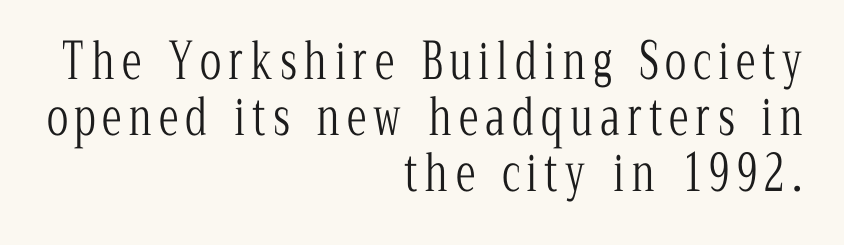
Q: Is the text bold? A: No.
Q: Is the text italic (slanted)? A: No, it is upright.
Q: Is the typeface a serif or a sans-serif typeface? A: Serif.
Q: Is the text underlined? A: No.
Q: How is the paragraph aligned? A: Right-aligned.
Q: Is the spacing between lines tight, normal or loose? A: Tight.
Q: Width (condensed, normal, or wide)? A: Condensed.
Q: Stroke contrast? A: Low.
Q: x-height? A: Medium.
Q: Monospaced? A: No.
